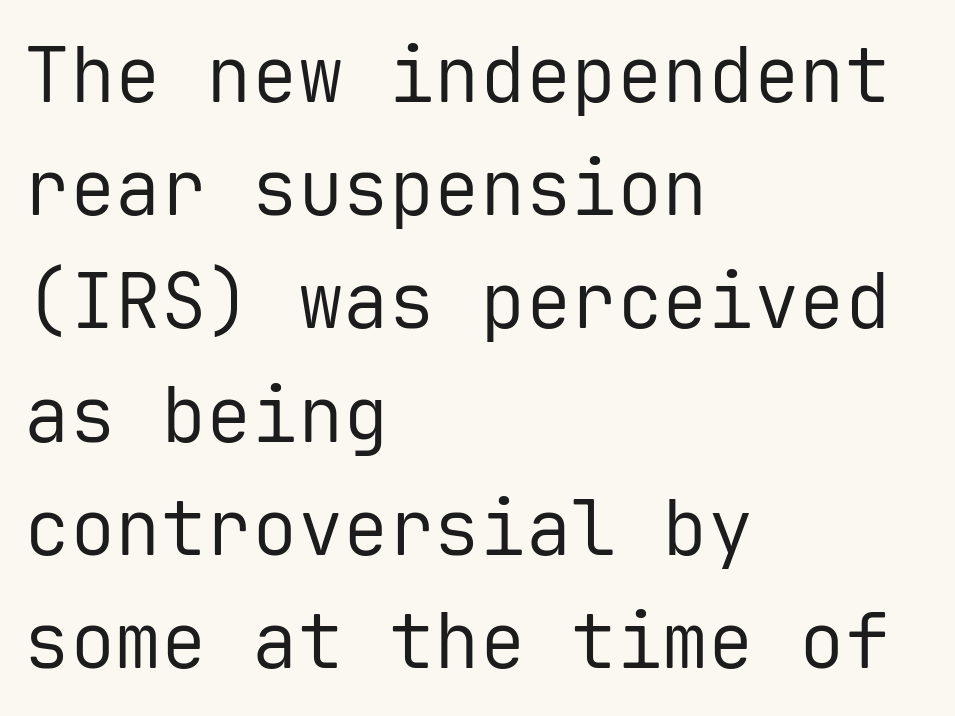
The setting favours the left margin, as ordinary paragraphs usually do. The glyphs in this specimen are sans serif. No italicization has been applied; the sample stays upright. Every character here occupies the same horizontal width, giving the sample a typewriter-like rhythm.
